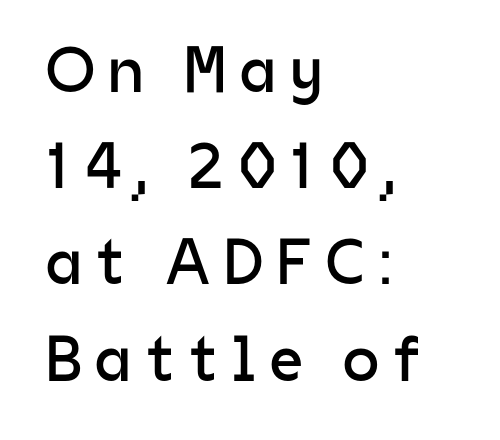
Q: Is the text bold? A: No.
Q: Is the text italic (slanted)? A: No, it is upright.
Q: Is the typeface a serif or a sans-serif typeface? A: Sans-serif.
Q: Is the text underlined? A: No.
Q: How is the paragraph aligned? A: Left-aligned.
Q: Is the spacing between letters normal or unusually wide? A: Unusually wide.
Q: Is the spacing between lines tight, normal or loose? A: Normal.
Q: Width (condensed, normal, or wide)? A: Normal.
Q: Stroke contrast? A: Low.
Q: x-height? A: Medium.
Q: Monospaced? A: No.
